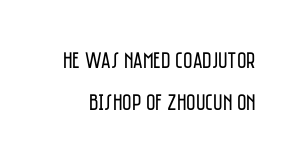
{"italic": "no", "bold": "no", "underline": "no", "line_spacing_ratio": 1.83, "letter_spacing": "normal", "letter_spacing_em": 0.0, "glyph_px": 23}
